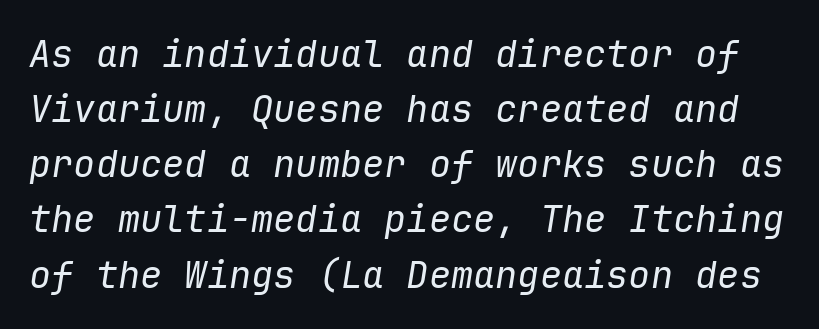
{"italic": "yes", "lean": "right", "slant_degrees": 9, "bold": "no", "weight": "regular", "width": "normal", "stroke_contrast": "low", "x_height": "medium", "monospaced": "yes", "underline": "no", "line_spacing": "normal", "line_spacing_ratio": 1.49, "letter_spacing": "normal", "letter_spacing_em": 0.0, "glyph_px": 37}
